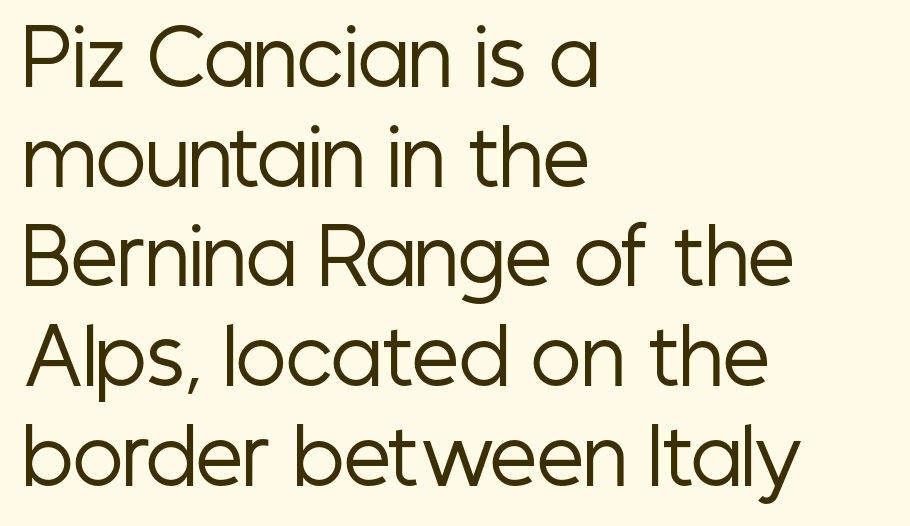
Rendered with straight, roman letterforms. The lines in this sample share a left origin and differ only in where they stop. Bare-footed words on every line. Honestly, the row spacing looks completely unremarkable. Summary of weight: not heavy and not bold.
